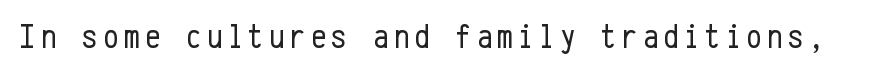
{"serif": "no", "italic": "no", "bold": "no", "weight": "regular", "width": "condensed", "stroke_contrast": "low", "x_height": "medium", "monospaced": "yes", "underline": "no", "glyph_px": 34}
